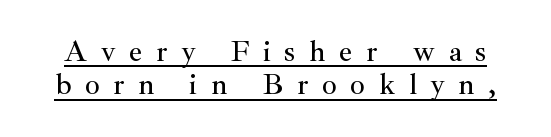
The image shows 30 px serif type, upright; set tight line spacing (1.11x), unusually wide letter spacing (+0.45 em), underlined; medium stroke contrast and a small x-height.
